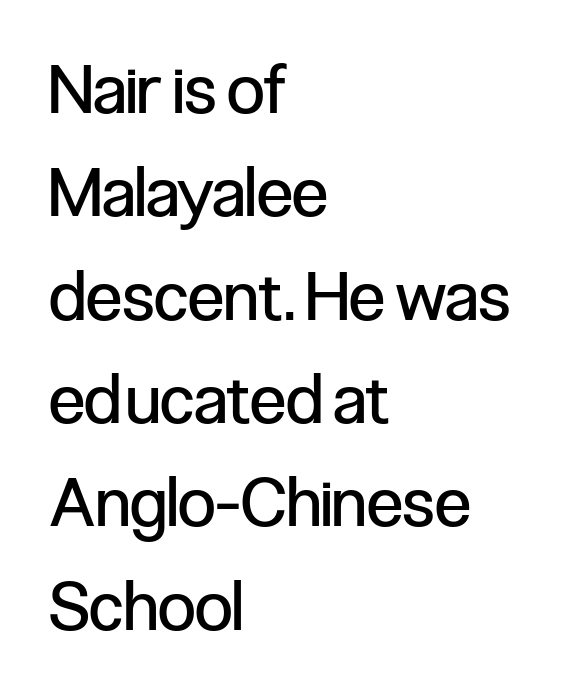
Here the glyphs are tracked normally, forming tight word shapes. The type family on display is of the sans-serif kind. You could not count columns in this text — the font is proportionally spaced. Bold? No — there's no thickening of the strokes.
